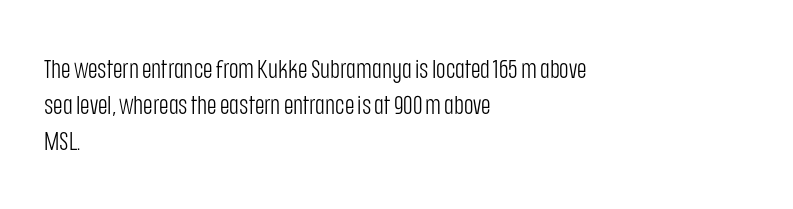
Q: Is the text bold? A: No.
Q: Is the text italic (slanted)? A: No, it is upright.
Q: Is the text underlined? A: No.
Q: How is the paragraph aligned? A: Left-aligned.
Q: Is the spacing between letters normal or unusually wide? A: Normal.
Q: Is the spacing between lines tight, normal or loose? A: Normal.
